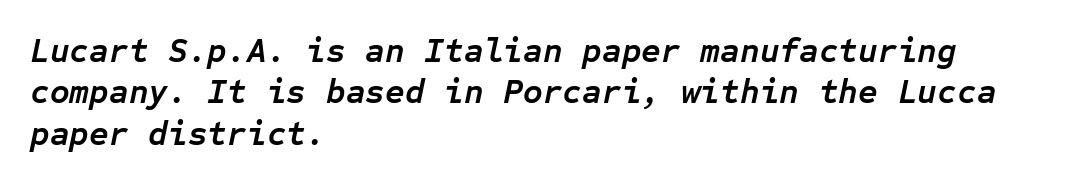
{"italic": "yes", "lean": "right", "slant_degrees": 12, "bold": "yes", "weight": "semibold", "width": "normal", "stroke_contrast": "low", "x_height": "medium", "monospaced": "yes", "underline": "no", "align": "left", "line_spacing_ratio": 1.22, "letter_spacing": "normal", "letter_spacing_em": 0.0, "glyph_px": 34}
